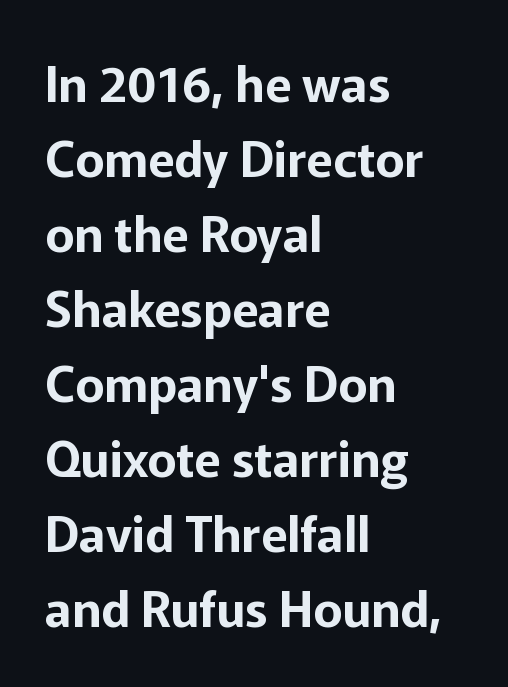
Q: Is the text italic (slanted)? A: No, it is upright.
Q: Is the typeface a serif or a sans-serif typeface? A: Sans-serif.
Q: Is the text underlined? A: No.
Q: How is the paragraph aligned? A: Left-aligned.
Q: Is the spacing between letters normal or unusually wide? A: Normal.
Q: Is the spacing between lines tight, normal or loose? A: Normal.
Q: Width (condensed, normal, or wide)? A: Normal.
Q: Stroke contrast? A: Low.
Q: x-height? A: Medium.
Q: Monospaced? A: No.
